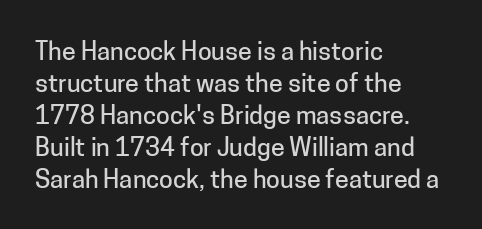
The image shows 25 px text type, upright; set left-aligned, normal line spacing (1.28x), normal letter spacing, not underlined.
